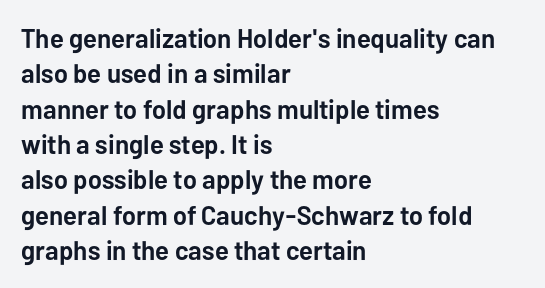
Q: Is the text bold? A: Yes.
Q: Is the text italic (slanted)? A: No, it is upright.
Q: Is the text underlined? A: No.
Q: How is the paragraph aligned? A: Left-aligned.
Q: Is the spacing between letters normal or unusually wide? A: Normal.
Q: Is the spacing between lines tight, normal or loose? A: Normal.
